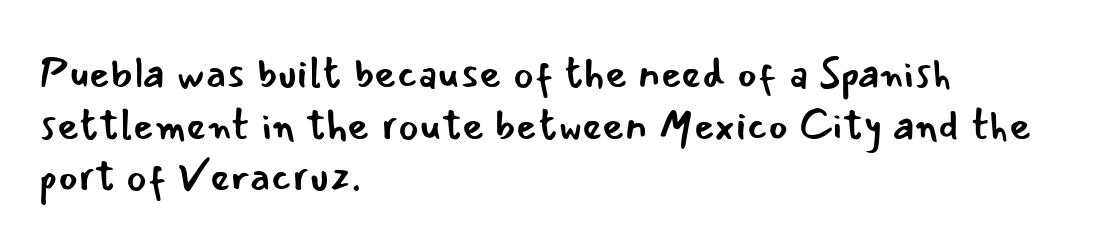
The image shows 43 px regular-weight sans-serif type, upright; set left-aligned, line spacing 1.2x, normal letter spacing, not underlined; low stroke contrast and a small x-height.
